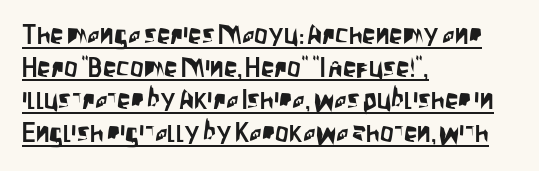
A rule runs beneath these lines of type. Rendered with straight, roman letterforms. Between one letter and the next there's only the usual sliver of space. One-word summary of the alignment: left.
